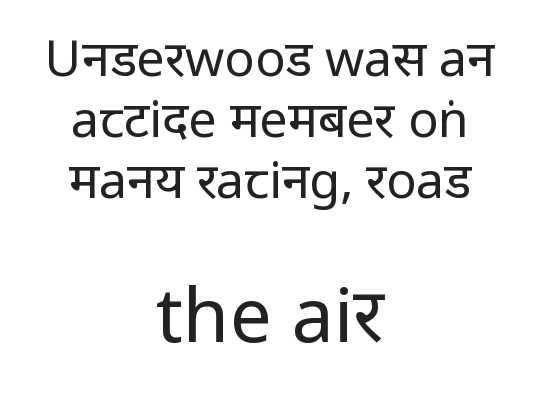
Q: Is the text bold? A: No.
Q: Is the text italic (slanted)? A: No, it is upright.
Q: Is the typeface a serif or a sans-serif typeface? A: Sans-serif.
Q: Is the text underlined? A: No.
Q: How is the paragraph aligned? A: Centered.
Q: Is the spacing between letters normal or unusually wide? A: Normal.
Q: Which block of text is set in a larger size, the first (top) or the second (bottom)? A: The second (bottom) one.
Q: Width (condensed, normal, or wide)? A: Condensed.
Q: Stroke contrast? A: Low.
